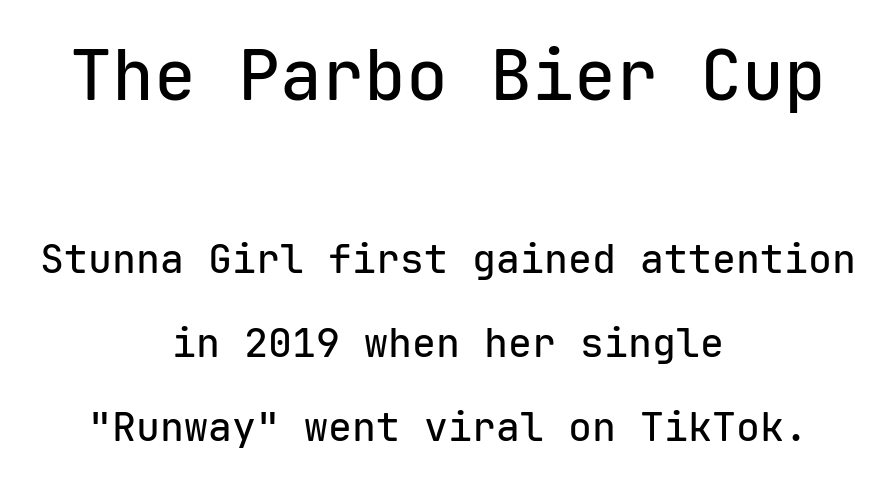
The image shows 70 px sans-serif type, upright, monospaced; set centered, loose line spacing (2.11x), normal letter spacing, not underlined; the first (top) block is 1.75x larger; low stroke contrast and a medium x-height.
